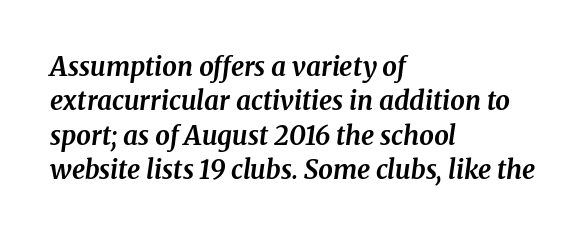
Q: Is the text bold? A: Yes.
Q: Is the text italic (slanted)? A: Yes, it leans right by about 8 degrees.
Q: Is the text underlined? A: No.
Q: How is the paragraph aligned? A: Left-aligned.
Q: Is the spacing between letters normal or unusually wide? A: Normal.
Q: Is the spacing between lines tight, normal or loose? A: Normal.
